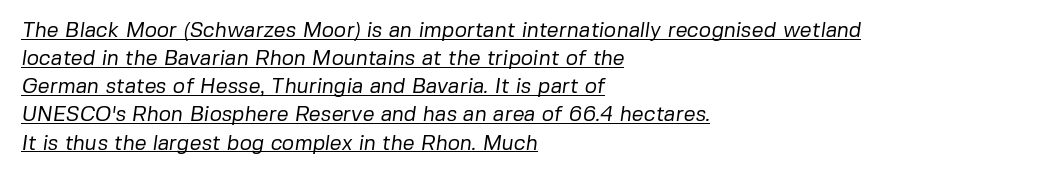
Q: Is the text bold? A: No.
Q: Is the text underlined? A: Yes.
Q: How is the paragraph aligned? A: Left-aligned.
Q: Is the spacing between letters normal or unusually wide? A: Normal.
Q: Is the spacing between lines tight, normal or loose? A: Normal.
